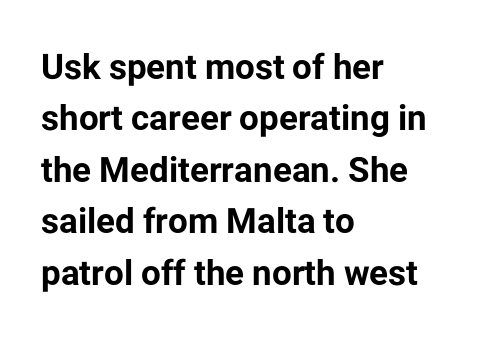
The line texture is even and compact thanks to regular tracking. A typesetter would mark this as roman, not italic. Looks like regular typesetting: each glyph gets only the width it needs. The designer left line spacing at the default. Set as a true bold cut, around the 700 mark. Plain, unruled lines of type.
